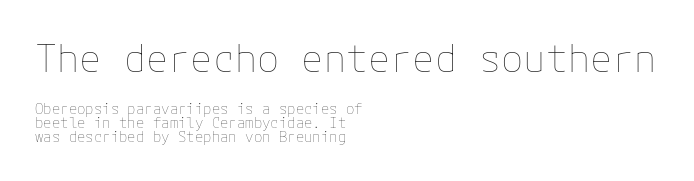
{"italic": "no", "bold": "no", "weight": "thin", "width": "normal", "stroke_contrast": "low", "x_height": "medium", "underline": "no", "align": "left", "line_spacing": "tight", "line_spacing_ratio": 0.97, "letter_spacing": "normal", "letter_spacing_em": 0.0, "larger_block": "first", "size_ratio": 2.64, "glyph_px": 37}
